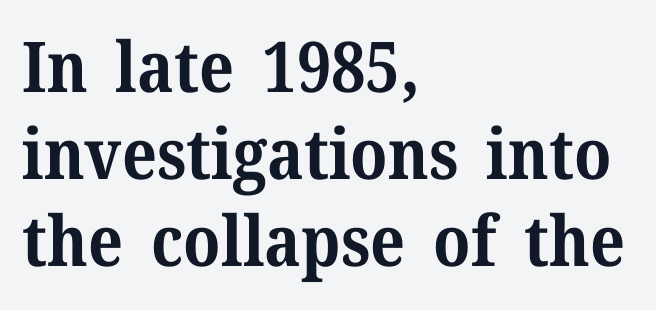
The image shows 70 px bold serif type, upright; set left-aligned, line spacing 1.24x, normal letter spacing, not underlined; medium stroke contrast and a medium x-height.
